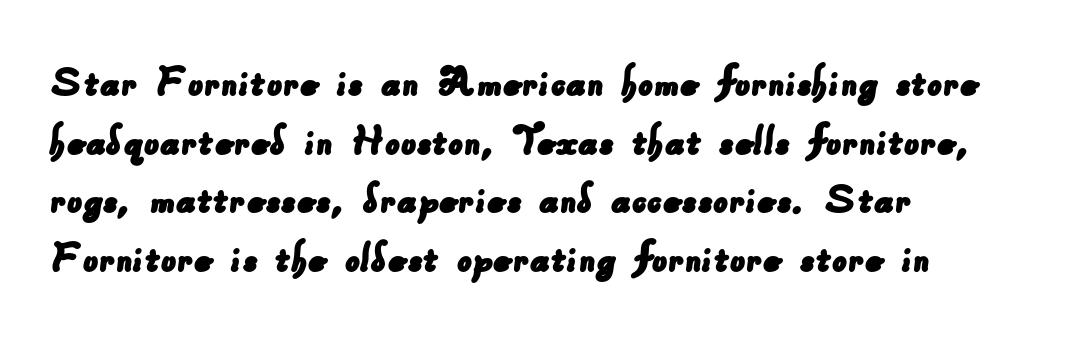
{"serif": "no", "width": "normal", "stroke_contrast": "low", "x_height": "small", "monospaced": "no", "underline": "no", "align": "left", "line_spacing": "normal", "line_spacing_ratio": 1.25, "letter_spacing": "normal", "letter_spacing_em": 0.0, "glyph_px": 47}
